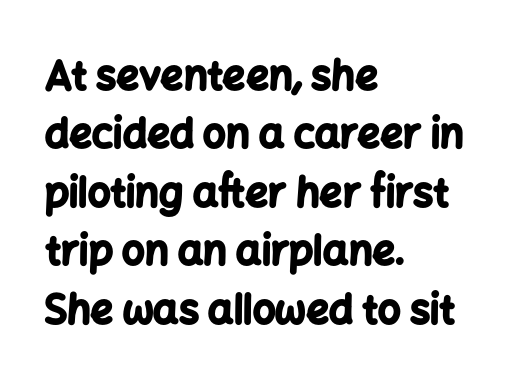
Q: Is the text bold? A: Yes.
Q: Is the text italic (slanted)? A: No, it is upright.
Q: Is the typeface a serif or a sans-serif typeface? A: Sans-serif.
Q: Is the text underlined? A: No.
Q: How is the paragraph aligned? A: Left-aligned.
Q: Is the spacing between letters normal or unusually wide? A: Normal.
Q: Is the spacing between lines tight, normal or loose? A: Normal.
Q: Width (condensed, normal, or wide)? A: Normal.
Q: Stroke contrast? A: Low.
Q: x-height? A: Medium.
Q: Monospaced? A: No.
